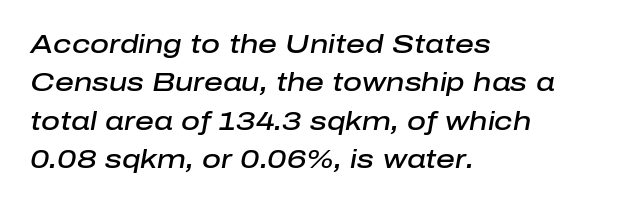
The image shows 26 px text type, italic (leaning right); set left-aligned, normal line spacing (1.48x), normal letter spacing, not underlined.
